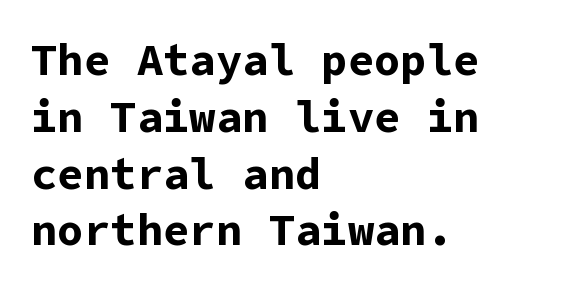
Heavy, bold letterforms. Serif or sans? Sans — the stroke terminals are bare. The line texture is even and compact thanks to regular tracking. The specimen reads as upright at a glance.
